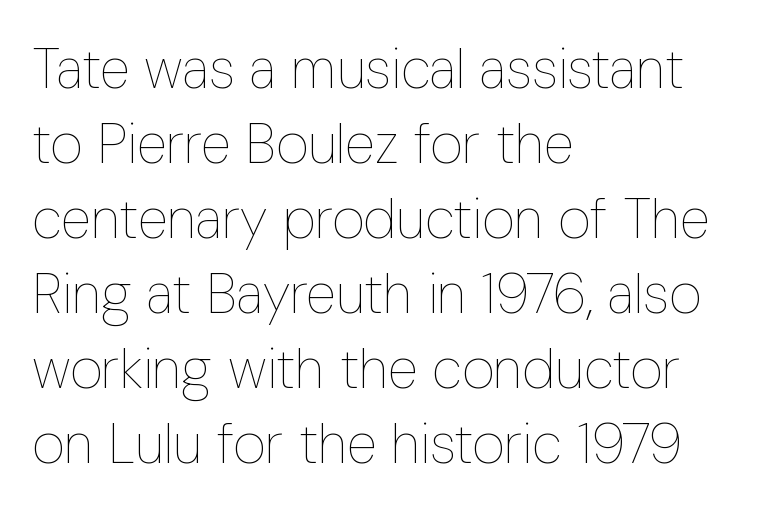
The image shows 56 px thin, condensed type, upright; set left-aligned, normal line spacing (1.34x), normal letter spacing, not underlined; low stroke contrast and a medium x-height.
